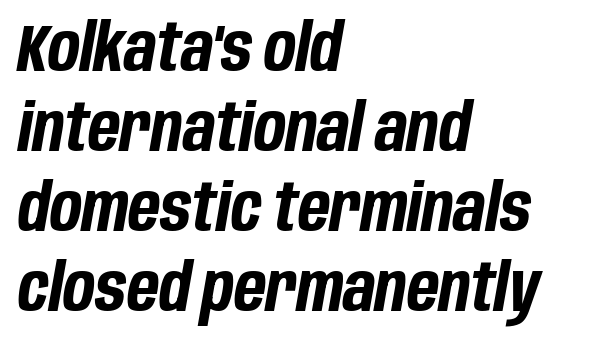
The image shows 66 px bold, condensed type, italic (leaning right); set left-aligned, line spacing 1.21x, normal letter spacing, not underlined; low stroke contrast and a large x-height.
